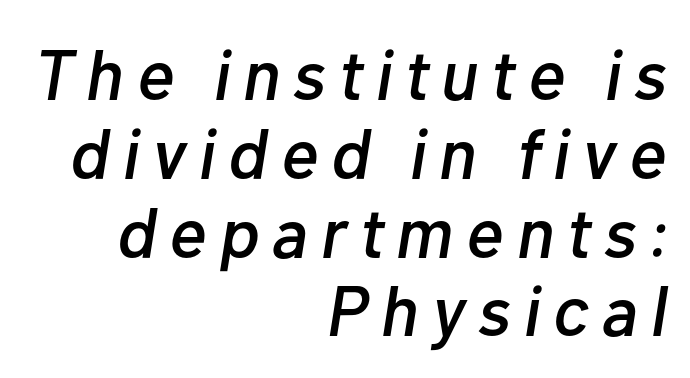
Q: Is the text italic (slanted)? A: Yes, it leans right by about 10 degrees.
Q: Is the text underlined? A: No.
Q: How is the paragraph aligned? A: Right-aligned.
Q: Is the spacing between lines tight, normal or loose? A: Tight.
Q: Width (condensed, normal, or wide)? A: Normal.
Q: Stroke contrast? A: Low.
Q: x-height? A: Medium.
Q: Monospaced? A: No.
